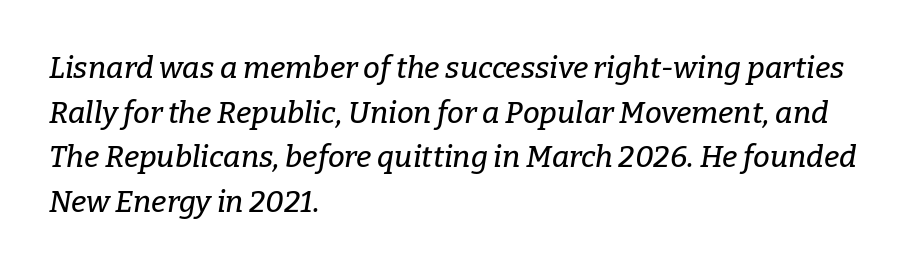
The image shows 30 px serif type, italic (leaning right); set left-aligned, normal line spacing (1.49x), normal letter spacing, not underlined; low stroke contrast and a medium x-height.
